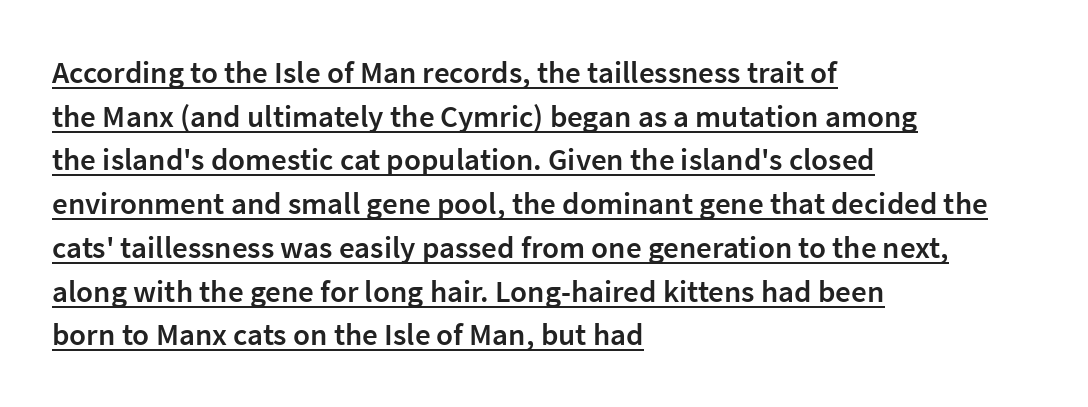
The image shows 31 px semibold sans-serif type, upright; set left-aligned, normal line spacing (1.41x), normal letter spacing, underlined; low stroke contrast and a medium x-height.
